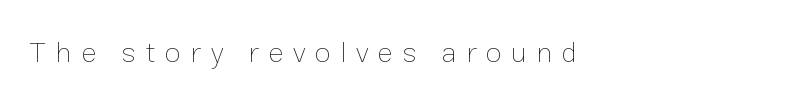
No heavy texture on the line: the type isn't bold. Inter-character spacing is expanded well beyond the font's built-in metrics. Character widths vary here, with narrow letters taking less room than wide ones. Unmarked baselines from the first word to the last. This sample uses an upright cut, with every glyph sitting square on the baseline.
